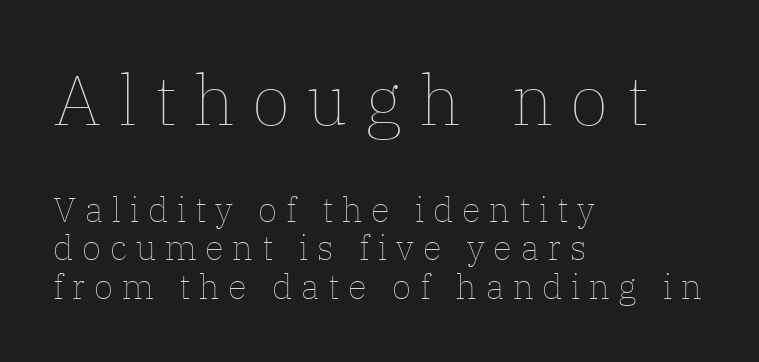
The image shows 70 px thin type, upright; set left-aligned, tight line spacing (1.1x), unusually wide letter spacing (+0.25 em), not underlined; the first (top) block is 2.0x larger; low stroke contrast and a medium x-height.
